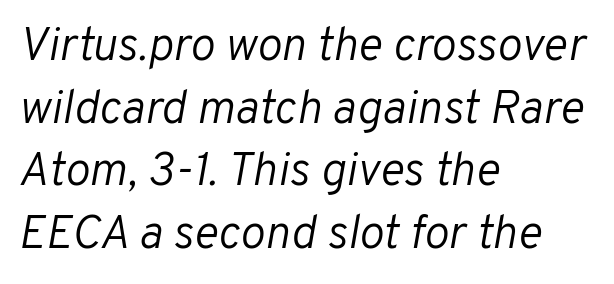
This rendering leaves character spacing at its baseline value. These lines are rendered in a variable-pitch font. The strokes carry an ordinary text weight at most. Regular leading. Underline: absent. The text block is weighted toward the left margin, trailing off unevenly rightward.
